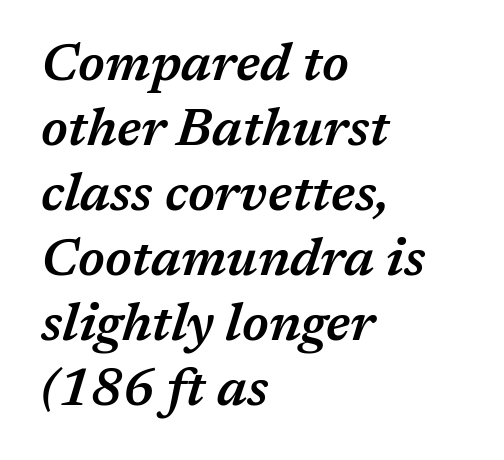
{"italic": "yes", "lean": "right", "slant_degrees": 17, "bold": "semi", "weight": "semibold", "width": "normal", "stroke_contrast": "medium", "x_height": "medium", "monospaced": "no", "underline": "no", "align": "left", "line_spacing": "normal", "line_spacing_ratio": 1.25, "letter_spacing": "normal", "letter_spacing_em": 0.0, "glyph_px": 52}
